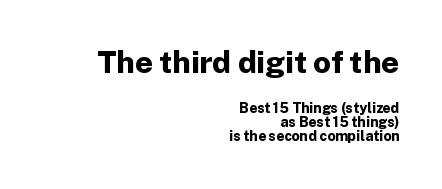
{"serif": "no", "italic": "no", "bold": "yes", "weight": "bold", "width": "normal", "stroke_contrast": "low", "x_height": "medium", "monospaced": "no", "underline": "no", "align": "right", "line_spacing": "tight", "line_spacing_ratio": 1.01, "letter_spacing": "normal", "letter_spacing_em": 0.0, "larger_block": "first", "size_ratio": 2.21, "glyph_px": 31}
